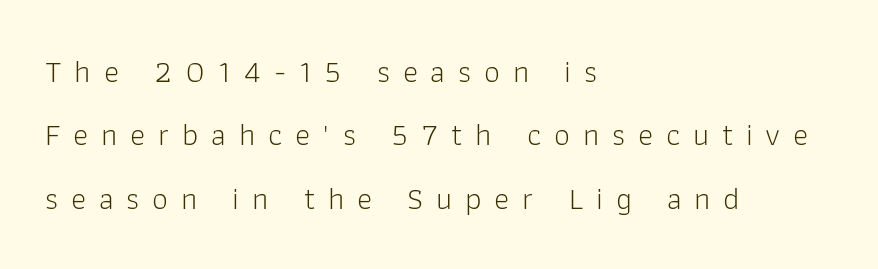
The image shows 32 px light sans-serif type, upright; set left-aligned, loose line spacing (1.98x), unusually wide letter spacing (+0.4 em), not underlined; low stroke contrast and a medium x-height.
